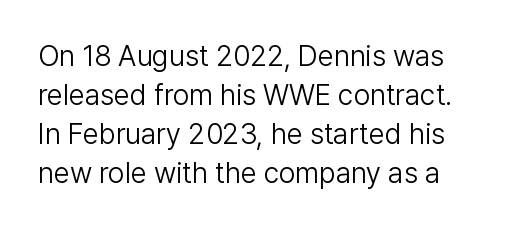
{"serif": "no", "italic": "no", "bold": "no", "weight": "light", "width": "normal", "stroke_contrast": "low", "x_height": "medium", "monospaced": "no", "underline": "no", "line_spacing": "normal", "line_spacing_ratio": 1.35, "letter_spacing": "normal", "letter_spacing_em": 0.0, "glyph_px": 29}
